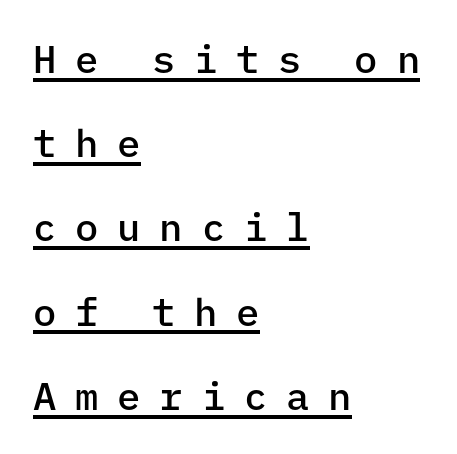
{"serif": "no", "italic": "no", "bold": "semi", "weight": "semibold", "width": "normal", "stroke_contrast": "low", "x_height": "medium", "monospaced": "yes", "underline": "yes", "align": "left", "line_spacing": "loose", "line_spacing_ratio": 2.16, "letter_spacing": "wide", "letter_spacing_em": 0.48, "glyph_px": 39}
